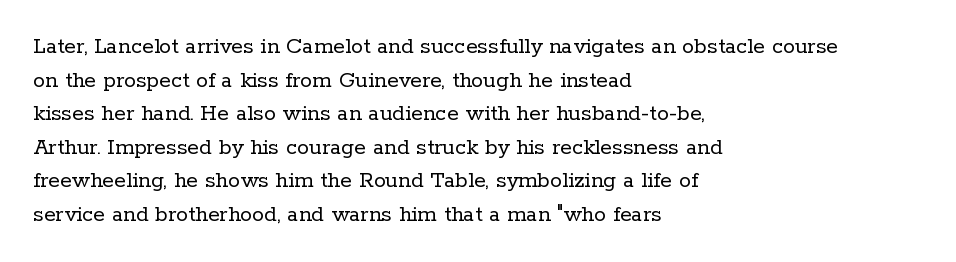
Does the copy run flush right? No — it runs flush left. Does extra space separate the letters? No, they use regular spacing. The letters look calm and open, with moderate or lighter stems. Beneath every word, the page is bare. Normally led — the rows are evenly, conventionally spaced.
